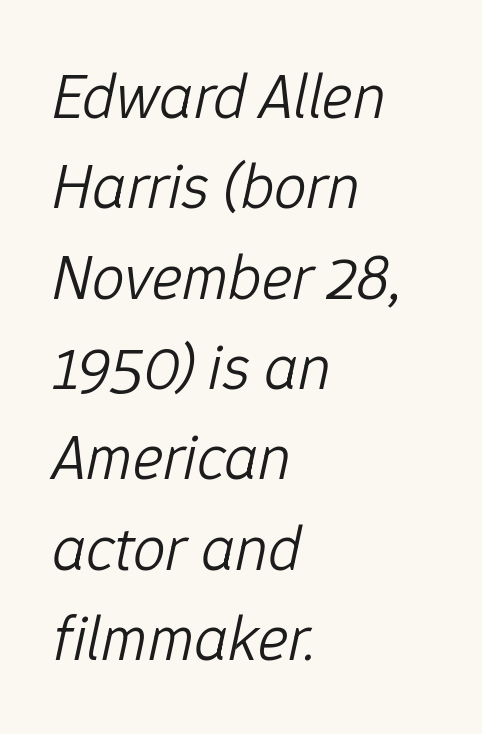
The image shows 65 px light type, italic (leaning right); set left-aligned, normal line spacing (1.39x), normal letter spacing, not underlined; low stroke contrast and a medium x-height.
